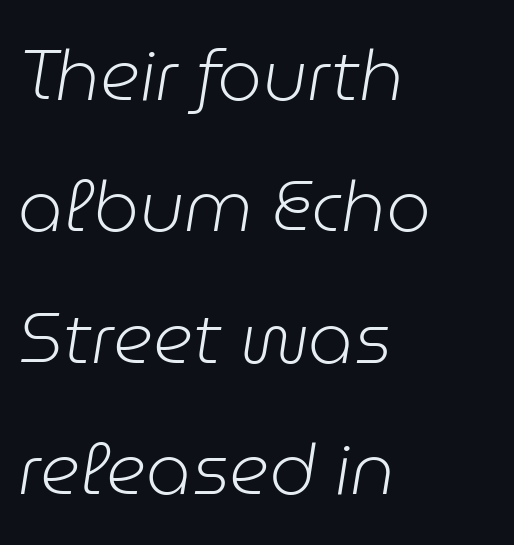
Each letter keeps its own natural width here, so spacing adapts to shape. Nothing unusual about the tracking: characters are spaced as the font intends. Which margin do the lines hug? The left one — the right edge is uneven. Weight: not bold — regular or lighter. Beneath every word, the page is bare.
